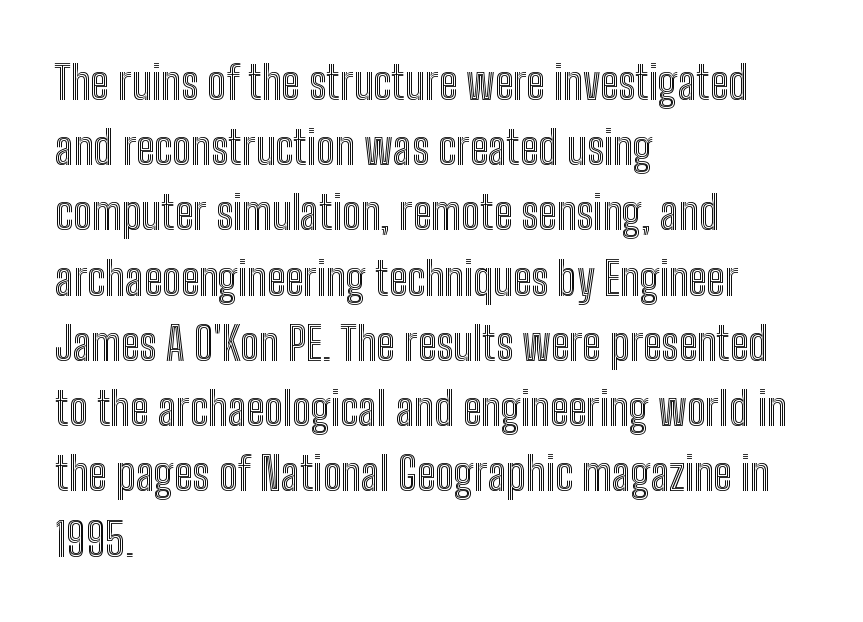
Q: Is the text italic (slanted)? A: No, it is upright.
Q: Is the text underlined? A: No.
Q: How is the paragraph aligned? A: Left-aligned.
Q: Is the spacing between letters normal or unusually wide? A: Normal.
Q: Is the spacing between lines tight, normal or loose? A: Normal.
Q: Width (condensed, normal, or wide)? A: Condensed.
Q: x-height? A: Medium.
Q: Monospaced? A: No.
